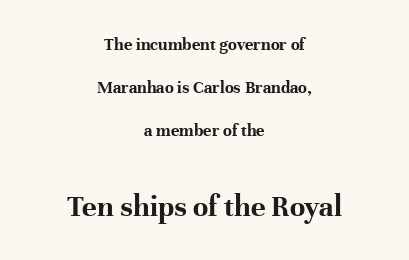
The image shows 31 px bold serif type, upright; set centered, loose line spacing (2.4x), normal letter spacing, not underlined; the second (bottom) block is 1.72x larger; high stroke contrast and a medium x-height.
